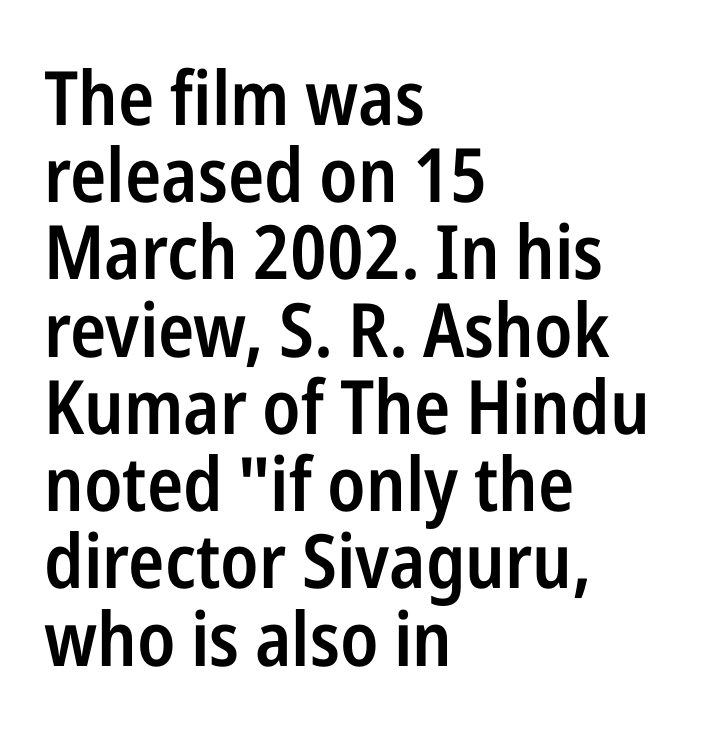
The rendering uses a small line-height, squeezing the rows. A semibold gives these letters moderate extra thickness, short of bold. In terms of posture, this sample is upright. A student would call this left alignment; a typographer would say flush left, rag right. The tracking reads as untouched default to a designer's eye.
